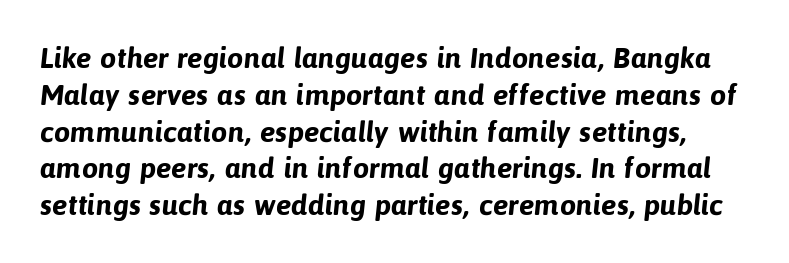
The sample has been set heavy, in full bold. Underlining? Definitely not there. A normal amount of white space separates one row of letters from the next. You could not count columns in this text — the font is proportionally spaced.
